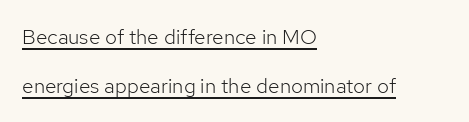
The image shows 21 px text type, upright; set left-aligned, loose line spacing (2.32x), normal letter spacing, underlined.
